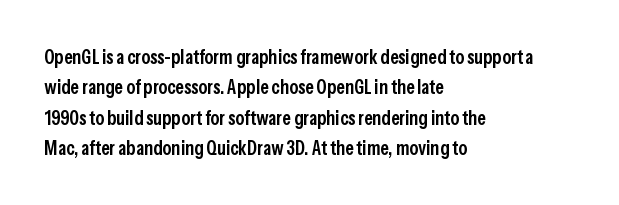
This block has exactly the height ordinary leading produces. Decoration check: the copy has no underline. Firm but not heavy-handed strokes: this text is semibold. Here the glyphs are tracked normally, forming tight word shapes. Style check: upright. Visually the block forms a straight wall on the left and a jagged coastline on the right.
